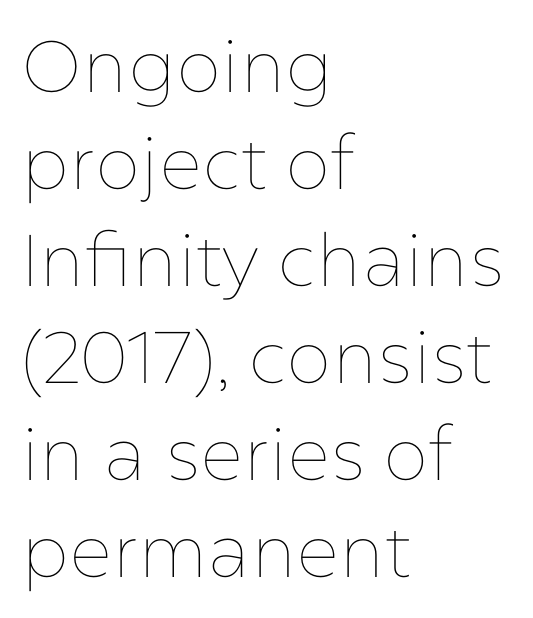
Q: Is the text bold? A: No.
Q: Is the text italic (slanted)? A: No, it is upright.
Q: Is the text underlined? A: No.
Q: How is the paragraph aligned? A: Left-aligned.
Q: Is the spacing between letters normal or unusually wide? A: Normal.
Q: Is the spacing between lines tight, normal or loose? A: Normal.
Q: Width (condensed, normal, or wide)? A: Normal.
Q: Stroke contrast? A: Low.
Q: x-height? A: Medium.
Q: Monospaced? A: No.
